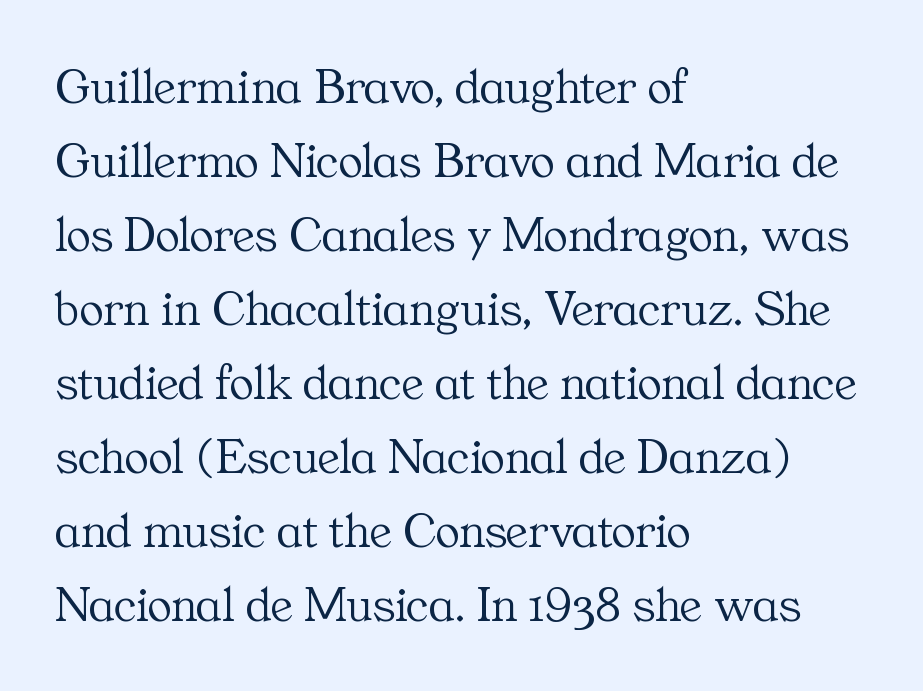
Q: Is the text bold? A: No.
Q: Is the text italic (slanted)? A: No, it is upright.
Q: Is the typeface a serif or a sans-serif typeface? A: Serif.
Q: Is the text underlined? A: No.
Q: How is the paragraph aligned? A: Left-aligned.
Q: Is the spacing between letters normal or unusually wide? A: Normal.
Q: Is the spacing between lines tight, normal or loose? A: Normal.
Q: Width (condensed, normal, or wide)? A: Normal.
Q: Stroke contrast? A: Medium.
Q: x-height? A: Medium.
Q: Monospaced? A: No.
